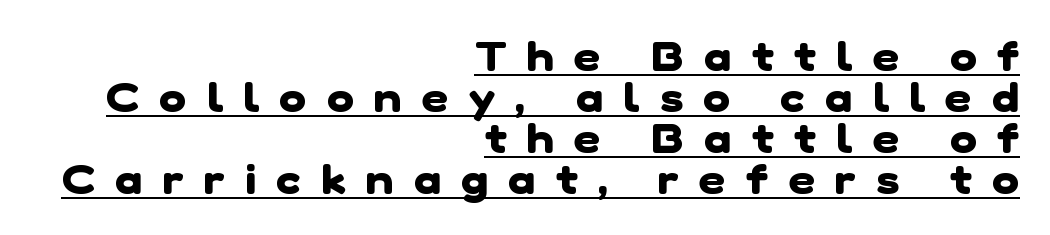
{"serif": "no", "bold": "yes", "weight": "heavy", "width": "normal", "stroke_contrast": "low", "x_height": "medium", "monospaced": "no", "underline": "yes", "align": "right", "line_spacing": "tight", "line_spacing_ratio": 1.0, "letter_spacing": "wide", "letter_spacing_em": 0.5, "glyph_px": 41}
